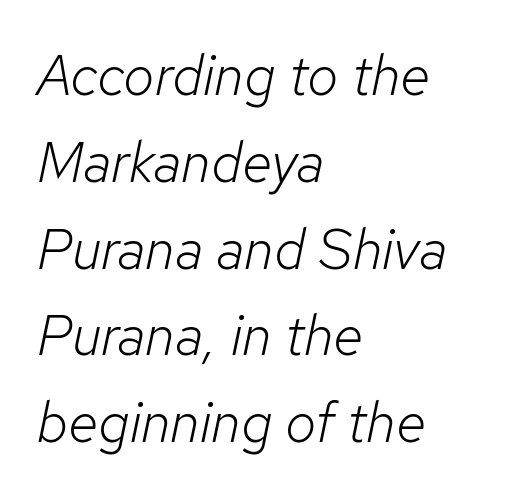
{"italic": "yes", "lean": "right", "slant_degrees": 12, "bold": "no", "weight": "light", "width": "normal", "stroke_contrast": "low", "x_height": "medium", "monospaced": "no", "underline": "no", "align": "left", "line_spacing": "normal", "line_spacing_ratio": 1.55, "letter_spacing": "normal", "letter_spacing_em": 0.0, "glyph_px": 56}
